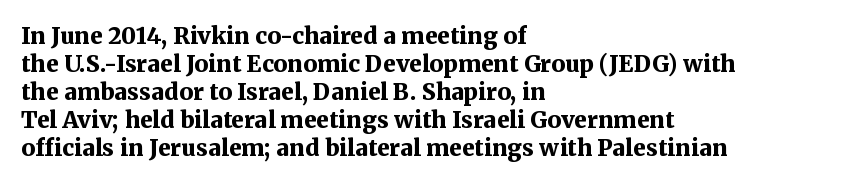
Look at the stroke-to-counter ratio: heavy, a bold. Ordinary non-slanted type is in use. The baseline area is clear. The setting favours the left margin, as ordinary paragraphs usually do. Look at the tracking — it's just the regular setting, nothing added.
